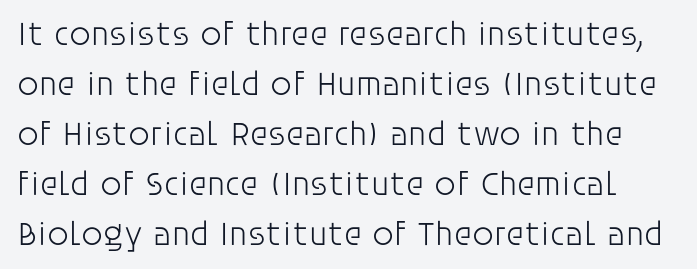
{"serif": "no", "italic": "no", "bold": "no", "weight": "light", "width": "normal", "stroke_contrast": "low", "x_height": "large", "monospaced": "no", "underline": "no", "line_spacing": "normal", "line_spacing_ratio": 1.47, "letter_spacing": "normal", "letter_spacing_em": 0.0, "glyph_px": 34}
